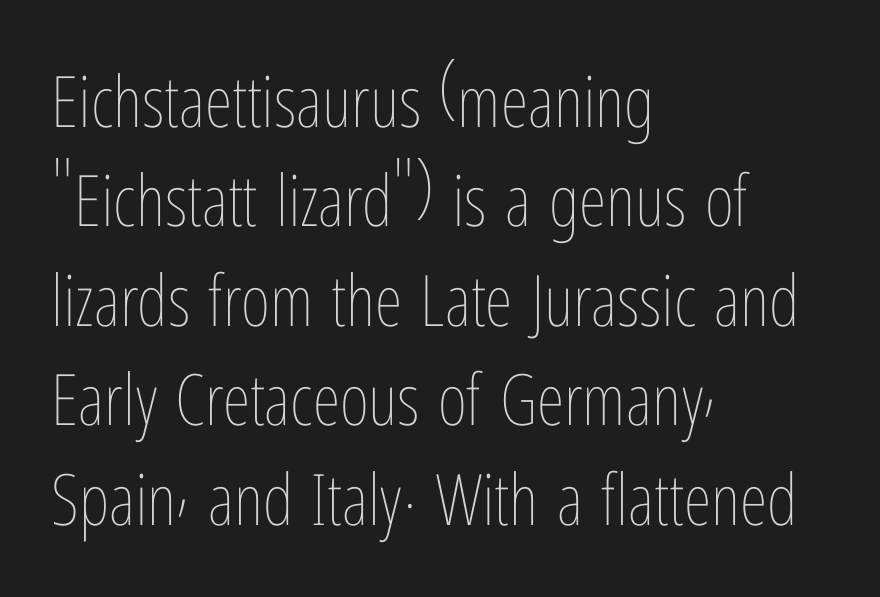
The image shows 71 px thin, condensed type, upright; set left-aligned, normal line spacing (1.4x), normal letter spacing, not underlined; low stroke contrast and a medium x-height.
